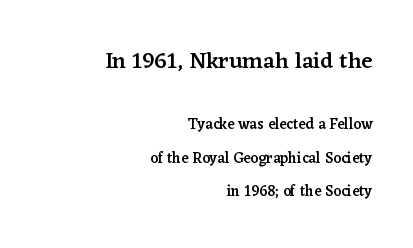
The image shows 23 px text type, upright; set right-aligned, loose line spacing (2.24x), normal letter spacing, not underlined; the first (top) block is 1.53x larger.
